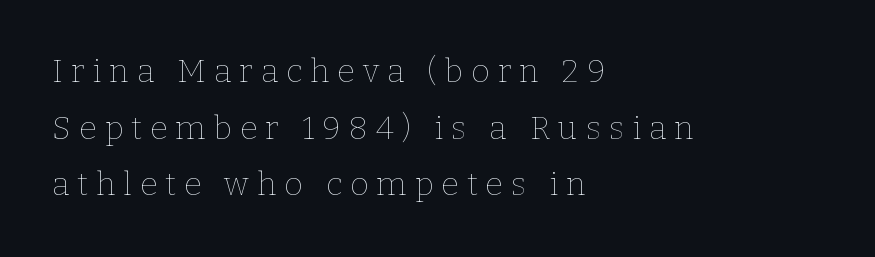
You could not count columns in this text — the font is proportionally spaced. The ragged edge is on the right, which tells us the setting is flush left. The characters are drawn with everyday or finer stroke widths. Inter-character spacing is expanded well beyond the font's built-in metrics. A typesetter would mark this as roman, not italic.
